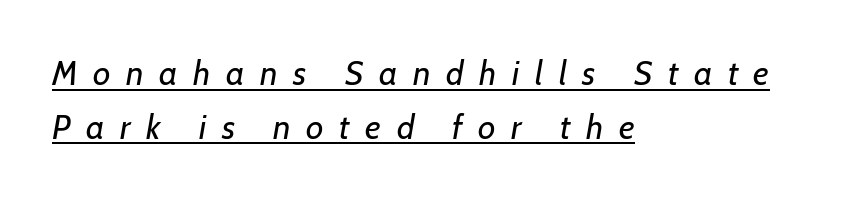
{"italic": "yes", "lean": "right", "slant_degrees": 7, "bold": "no", "weight": "regular", "width": "normal", "stroke_contrast": "low", "x_height": "medium", "monospaced": "no", "underline": "yes", "align": "left", "line_spacing": "normal", "line_spacing_ratio": 1.58, "letter_spacing": "wide", "letter_spacing_em": 0.46, "glyph_px": 34}
